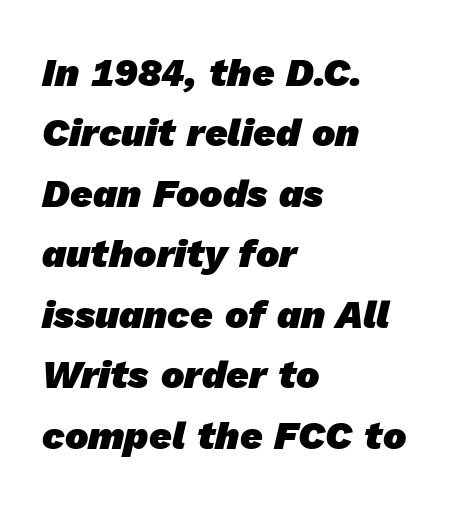
The characters display no serif detailing; their extremities are plain. Is the block centered? No — it sits flush against the left margin. Underlining? Definitely not there. The line-height multiplier appears to be the usual default. Characters follow at the spacing the type designer built in.
